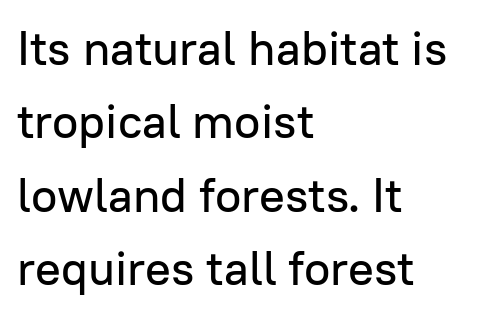
{"serif": "no", "italic": "no", "width": "normal", "stroke_contrast": "low", "x_height": "medium", "monospaced": "no", "underline": "no", "align": "left", "line_spacing": "normal", "line_spacing_ratio": 1.53, "letter_spacing": "normal", "letter_spacing_em": 0.0, "glyph_px": 48}
